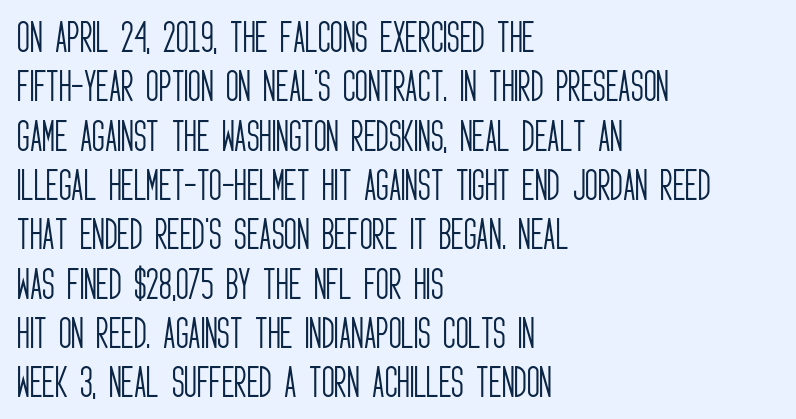
The image shows 35 px light, condensed sans-serif type, upright; set left-aligned, normal line spacing (1.41x), normal letter spacing, not underlined; low stroke contrast and a large x-height.
